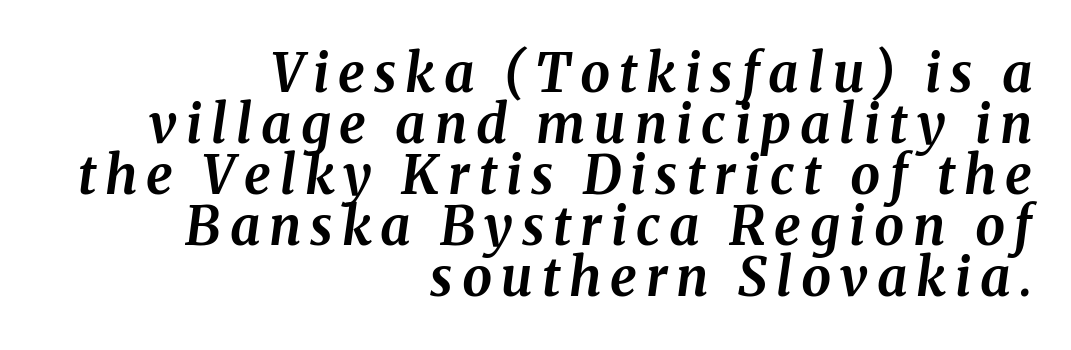
{"italic": "yes", "lean": "right", "slant_degrees": 8, "bold": "yes", "weight": "bold", "width": "normal", "stroke_contrast": "medium", "x_height": "medium", "monospaced": "no", "underline": "no", "align": "right", "line_spacing": "tight", "line_spacing_ratio": 0.96, "glyph_px": 53}
